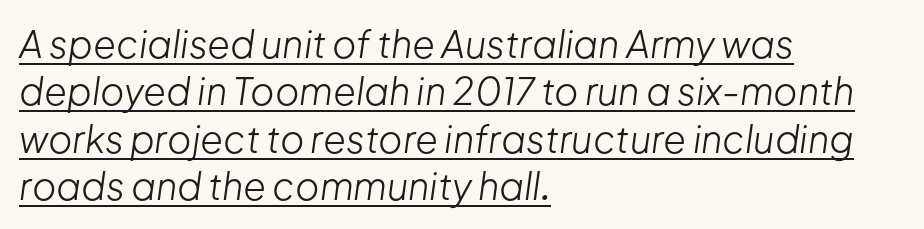
Q: Is the text bold? A: No.
Q: Is the text italic (slanted)? A: Yes, it leans right by about 8 degrees.
Q: Is the text underlined? A: Yes.
Q: How is the paragraph aligned? A: Left-aligned.
Q: Is the spacing between letters normal or unusually wide? A: Normal.
Q: Is the spacing between lines tight, normal or loose? A: Normal.
Q: Width (condensed, normal, or wide)? A: Normal.
Q: Stroke contrast? A: Low.
Q: x-height? A: Medium.
Q: Monospaced? A: No.
